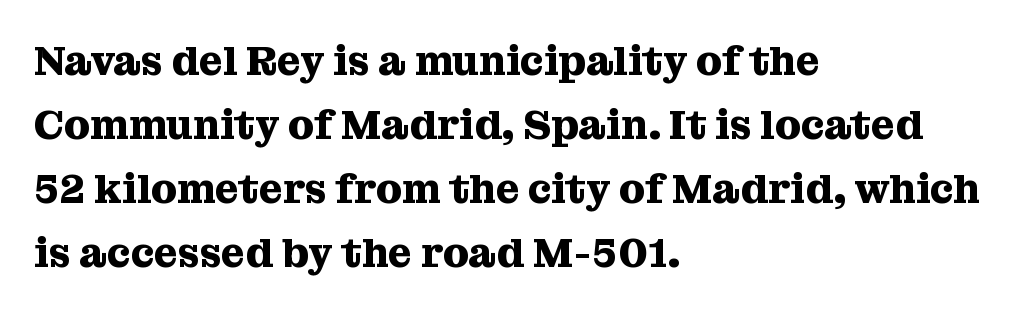
This block has exactly the height ordinary leading produces. Character widths vary here, with narrow letters taking less room than wide ones. What kind of face is this? One with serifs. Set as a true bold cut, around the 700 mark.
